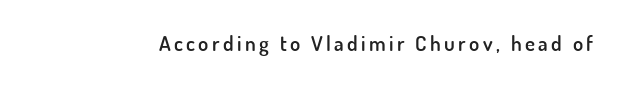
The image shows 21 px text type, upright; set not underlined.
